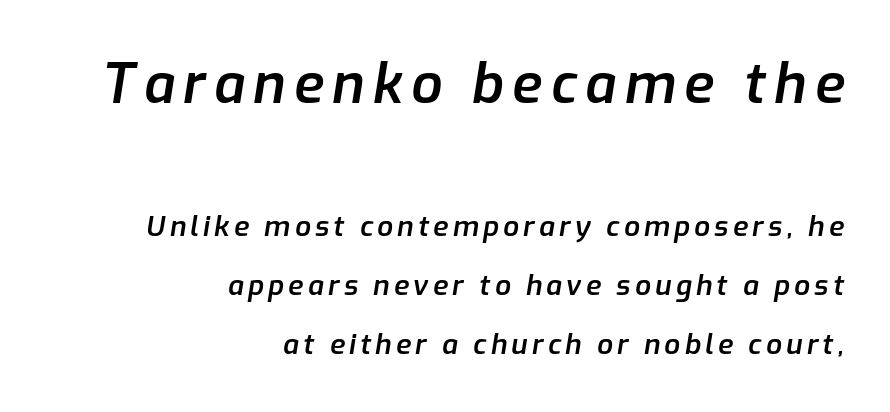
{"italic": "yes", "lean": "right", "slant_degrees": 9, "bold": "semi", "weight": "semibold", "width": "normal", "stroke_contrast": "low", "x_height": "medium", "monospaced": "no", "underline": "no", "align": "right", "line_spacing": "loose", "line_spacing_ratio": 2.11, "larger_block": "first", "size_ratio": 1.96, "glyph_px": 55}
